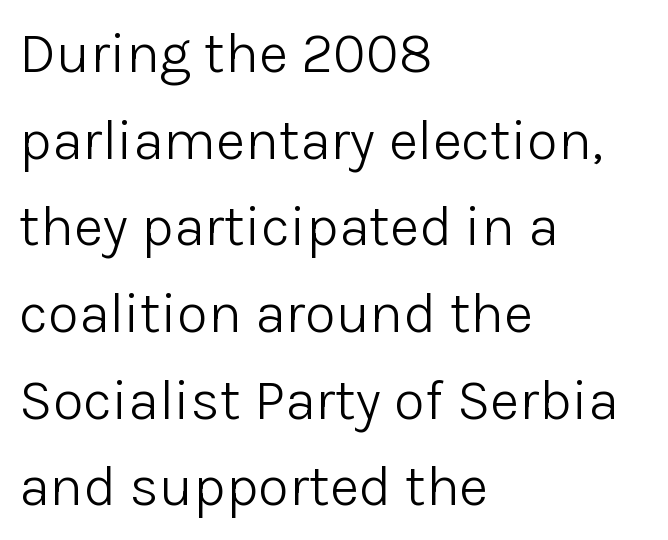
The image shows 57 px light sans-serif type, upright; set left-aligned, normal line spacing (1.52x), normal letter spacing, not underlined; low stroke contrast and a medium x-height.
